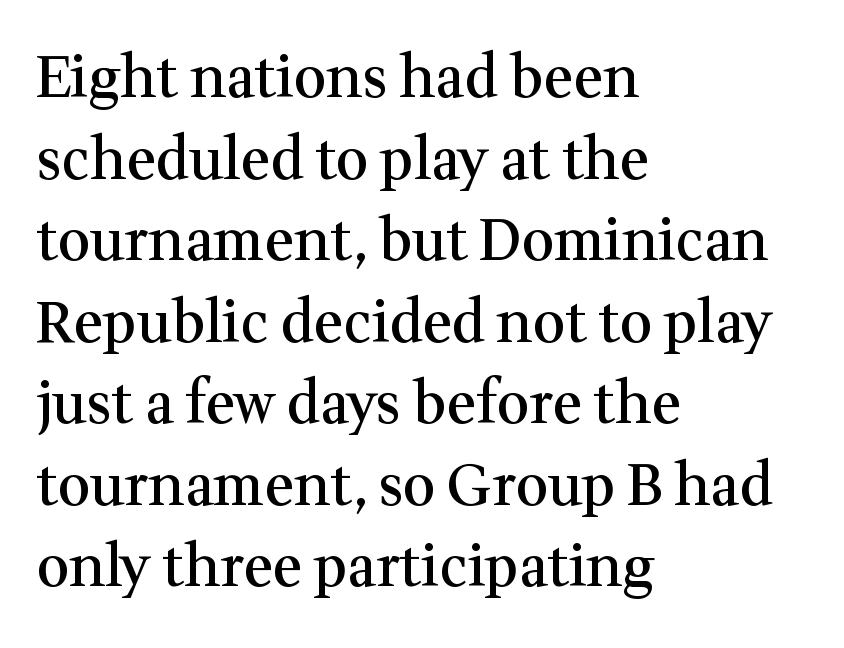
Q: Is the text bold? A: Semi-bold.
Q: Is the text italic (slanted)? A: No, it is upright.
Q: Is the typeface a serif or a sans-serif typeface? A: Serif.
Q: Is the text underlined? A: No.
Q: How is the paragraph aligned? A: Left-aligned.
Q: Is the spacing between letters normal or unusually wide? A: Normal.
Q: Is the spacing between lines tight, normal or loose? A: Normal.
Q: Width (condensed, normal, or wide)? A: Normal.
Q: Stroke contrast? A: Medium.
Q: x-height? A: Medium.
Q: Monospaced? A: No.
